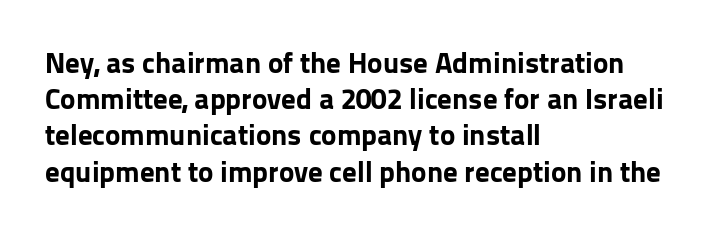
Line beginnings align vertically; line endings do not. A clean baseline with only descenders dipping below it. I'd describe the lettering as bold — thick and assertive. Observe the ordinary spacing: letters are neighbours, not strangers. Is this a sans? Yes — the strokes have no serifs.
